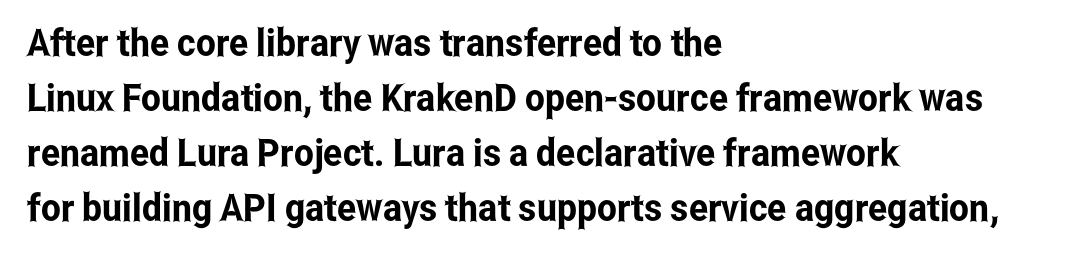
Q: Is the text italic (slanted)? A: No, it is upright.
Q: Is the typeface a serif or a sans-serif typeface? A: Sans-serif.
Q: Is the text underlined? A: No.
Q: How is the paragraph aligned? A: Left-aligned.
Q: Is the spacing between letters normal or unusually wide? A: Normal.
Q: Is the spacing between lines tight, normal or loose? A: Normal.
Q: Width (condensed, normal, or wide)? A: Condensed.
Q: Stroke contrast? A: Low.
Q: x-height? A: Medium.
Q: Monospaced? A: No.
